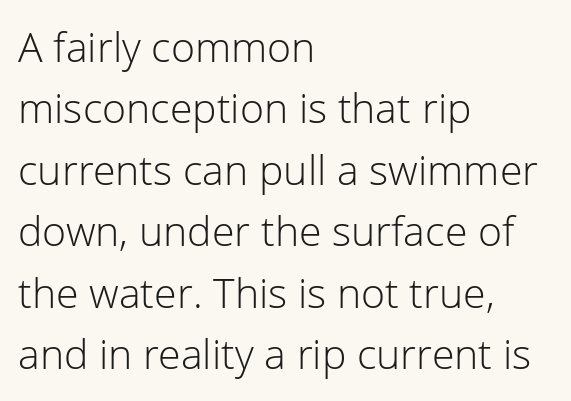
The image shows 41 px light sans-serif type, upright; set left-aligned, normal line spacing (1.5x), normal letter spacing, not underlined; low stroke contrast and a medium x-height.
